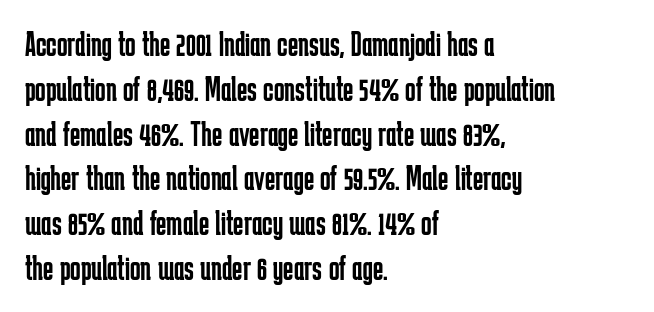
{"serif": "no", "italic": "no", "bold": "no", "weight": "regular", "width": "condensed", "stroke_contrast": "low", "x_height": "medium", "monospaced": "no", "underline": "no", "align": "left", "line_spacing": "normal", "line_spacing_ratio": 1.28, "letter_spacing": "normal", "letter_spacing_em": 0.0, "glyph_px": 35}
